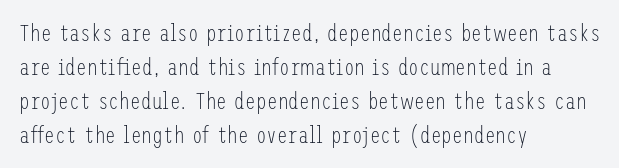
{"italic": "no", "bold": "no", "underline": "no", "align": "left", "line_spacing": "normal", "line_spacing_ratio": 1.41, "letter_spacing": "normal", "letter_spacing_em": 0.0, "glyph_px": 24}
